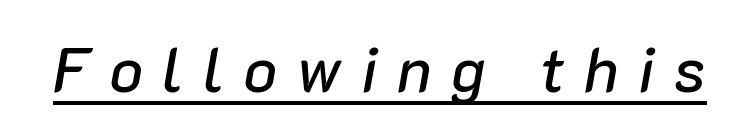
{"italic": "yes", "lean": "right", "slant_degrees": 10, "width": "normal", "stroke_contrast": "low", "x_height": "medium", "monospaced": "no", "underline": "yes", "letter_spacing": "wide", "letter_spacing_em": 0.31, "glyph_px": 62}
